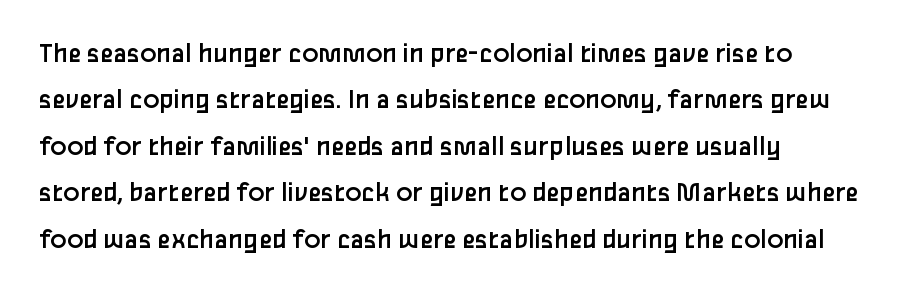
Q: Is the text bold? A: No.
Q: Is the text italic (slanted)? A: No, it is upright.
Q: Is the typeface a serif or a sans-serif typeface? A: Sans-serif.
Q: Is the text underlined? A: No.
Q: Is the spacing between letters normal or unusually wide? A: Normal.
Q: Is the spacing between lines tight, normal or loose? A: Normal.
Q: Width (condensed, normal, or wide)? A: Normal.
Q: Stroke contrast? A: Low.
Q: x-height? A: Medium.
Q: Monospaced? A: No.
